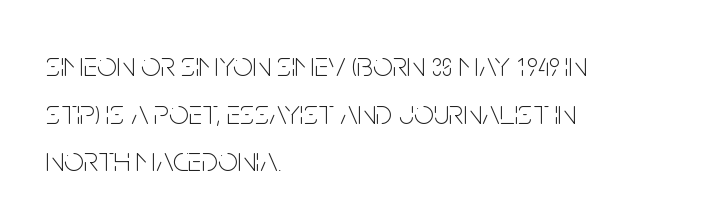
{"serif": "no", "italic": "no", "bold": "no", "weight": "thin", "width": "condensed", "stroke_contrast": "low", "x_height": "large", "monospaced": "no", "underline": "no", "align": "left", "line_spacing": "normal", "line_spacing_ratio": 1.36, "letter_spacing": "normal", "letter_spacing_em": 0.0, "glyph_px": 35}
